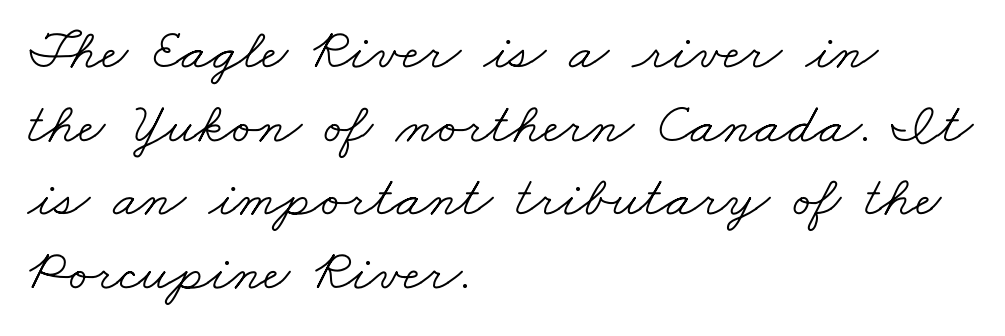
The image shows 58 px light, wide serif type; set left-aligned, normal line spacing (1.27x), normal letter spacing, not underlined; low stroke contrast and a small x-height.
